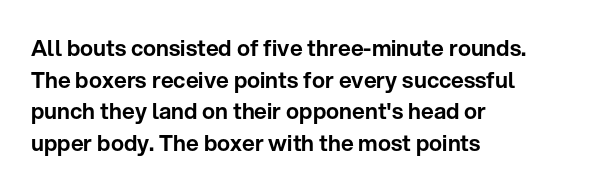
The image shows 22 px text type, upright; set left-aligned, normal line spacing (1.44x), normal letter spacing, not underlined.
